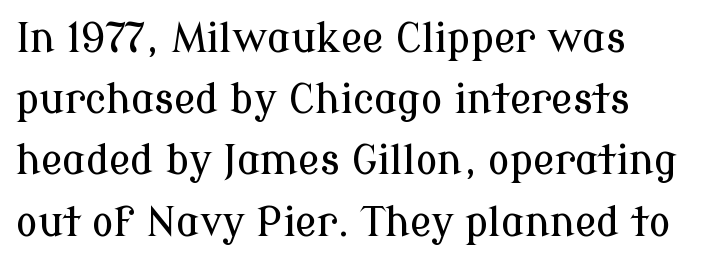
Q: Is the text italic (slanted)? A: No, it is upright.
Q: Is the typeface a serif or a sans-serif typeface? A: Serif.
Q: Is the text underlined? A: No.
Q: Is the spacing between letters normal or unusually wide? A: Normal.
Q: Is the spacing between lines tight, normal or loose? A: Normal.
Q: Width (condensed, normal, or wide)? A: Normal.
Q: Stroke contrast? A: Low.
Q: x-height? A: Medium.
Q: Monospaced? A: No.
